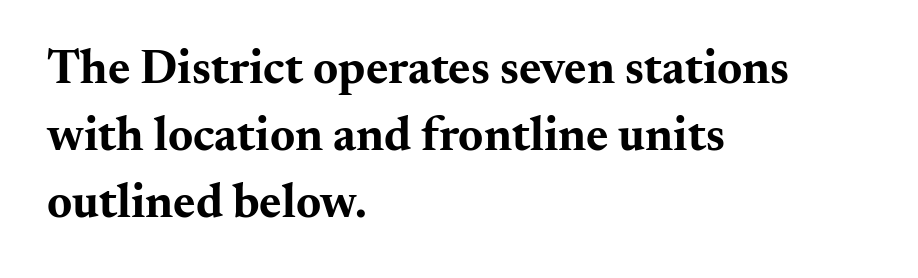
The image shows 48 px bold, wide serif type, upright; set left-aligned, normal line spacing (1.4x), normal letter spacing, not underlined; medium stroke contrast and a small x-height.
